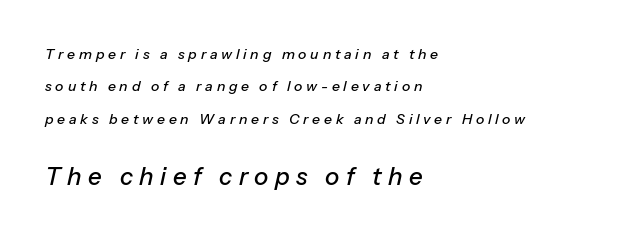
{"italic": "yes", "lean": "right", "slant_degrees": 13, "underline": "no", "align": "left", "line_spacing": "loose", "line_spacing_ratio": 2.31, "letter_spacing": "wide", "letter_spacing_em": 0.27, "larger_block": "second", "size_ratio": 1.71, "glyph_px": 24}
